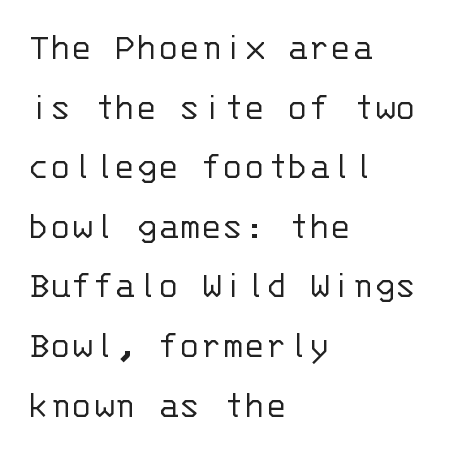
Q: Is the text bold? A: No.
Q: Is the text italic (slanted)? A: No, it is upright.
Q: Is the typeface a serif or a sans-serif typeface? A: Sans-serif.
Q: Is the text underlined? A: No.
Q: How is the paragraph aligned? A: Left-aligned.
Q: Is the spacing between letters normal or unusually wide? A: Normal.
Q: Is the spacing between lines tight, normal or loose? A: Normal.
Q: Width (condensed, normal, or wide)? A: Normal.
Q: Stroke contrast? A: Low.
Q: x-height? A: Large.
Q: Monospaced? A: Yes.
